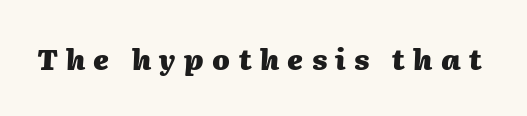
The image shows 28 px heavy type, italic (leaning right); set unusually wide letter spacing (+0.3 em), not underlined; medium stroke contrast and a medium x-height.
